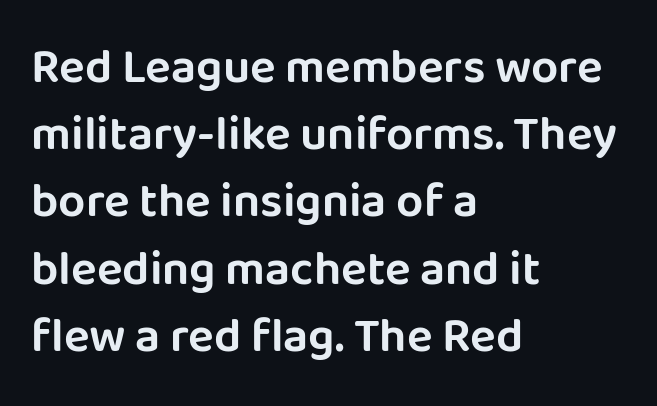
{"serif": "no", "italic": "no", "width": "normal", "stroke_contrast": "low", "x_height": "large", "monospaced": "no", "underline": "no", "align": "left", "line_spacing": "normal", "line_spacing_ratio": 1.4, "letter_spacing": "normal", "letter_spacing_em": 0.0, "glyph_px": 48}
